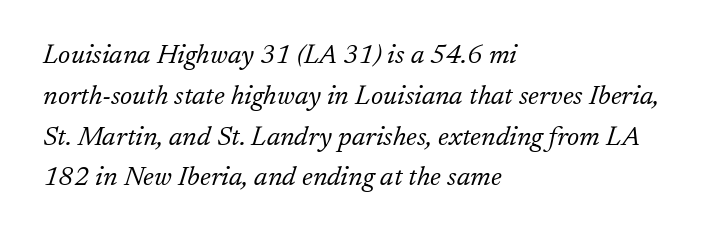
Q: Is the text bold? A: No.
Q: Is the text italic (slanted)? A: Yes, it leans right by about 17 degrees.
Q: Is the text underlined? A: No.
Q: How is the paragraph aligned? A: Left-aligned.
Q: Is the spacing between letters normal or unusually wide? A: Normal.
Q: Is the spacing between lines tight, normal or loose? A: Normal.
